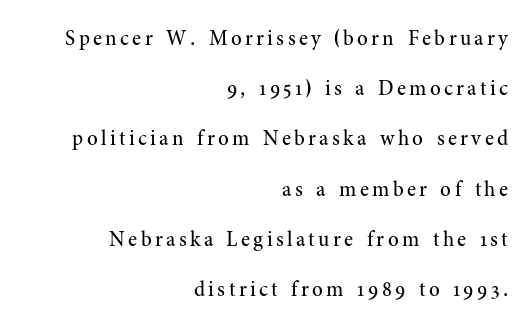
Underline: absent. Posture: upright roman. The setting favours the right margin, as signatures and pull-quotes sometimes do. The lines are spread far apart with generous leading. Ink coverage per letter is moderate at most.
